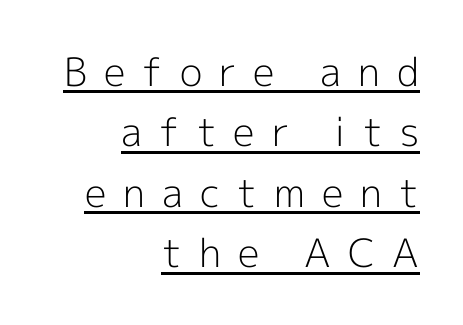
Q: Is the text bold? A: No.
Q: Is the text italic (slanted)? A: No, it is upright.
Q: Is the typeface a serif or a sans-serif typeface? A: Sans-serif.
Q: Is the text underlined? A: Yes.
Q: How is the paragraph aligned? A: Right-aligned.
Q: Is the spacing between letters normal or unusually wide? A: Unusually wide.
Q: Is the spacing between lines tight, normal or loose? A: Normal.
Q: Width (condensed, normal, or wide)? A: Normal.
Q: x-height? A: Medium.
Q: Monospaced? A: No.
